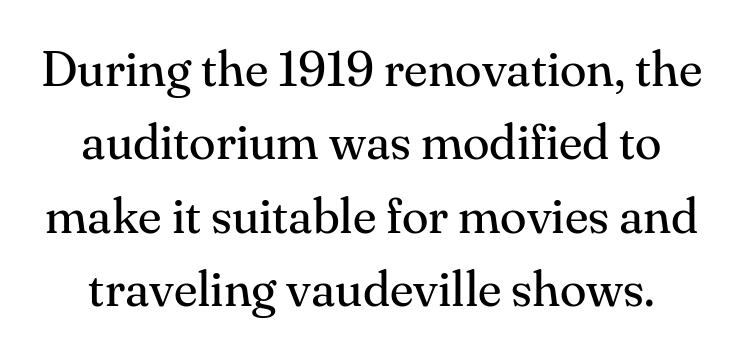
The image shows 49 px regular-weight serif type, upright; set normal line spacing (1.5x), normal letter spacing, not underlined; medium stroke contrast and a small x-height.
